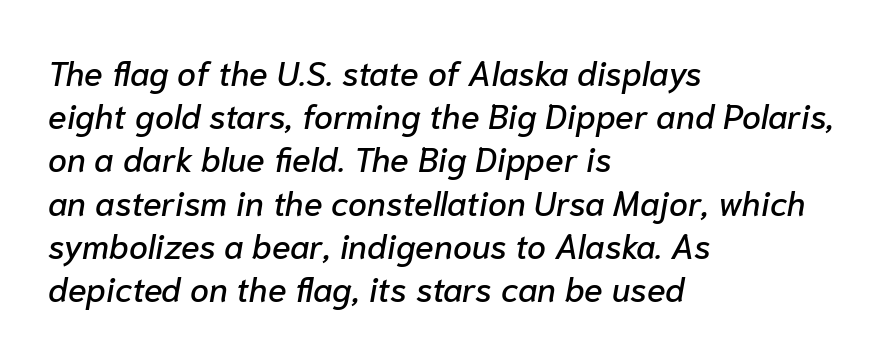
Q: Is the text italic (slanted)? A: Yes, it leans right by about 10 degrees.
Q: Is the text underlined? A: No.
Q: How is the paragraph aligned? A: Left-aligned.
Q: Is the spacing between letters normal or unusually wide? A: Normal.
Q: Is the spacing between lines tight, normal or loose? A: Normal.
Q: Width (condensed, normal, or wide)? A: Normal.
Q: Stroke contrast? A: Low.
Q: x-height? A: Medium.
Q: Monospaced? A: No.
